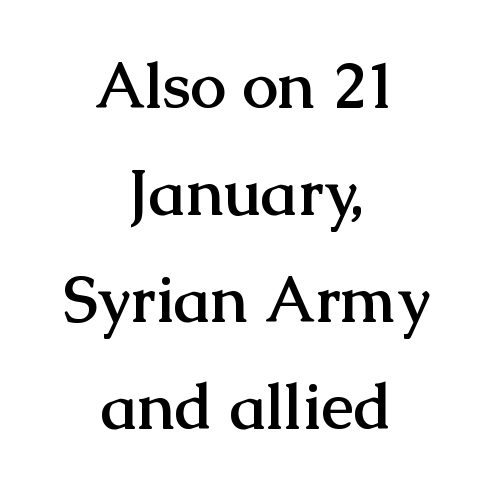
{"serif": "yes", "italic": "no", "bold": "yes", "weight": "semibold", "width": "normal", "stroke_contrast": "medium", "x_height": "medium", "monospaced": "no", "underline": "no", "align": "center", "line_spacing": "normal", "line_spacing_ratio": 1.67, "letter_spacing": "normal", "letter_spacing_em": 0.0, "glyph_px": 64}
